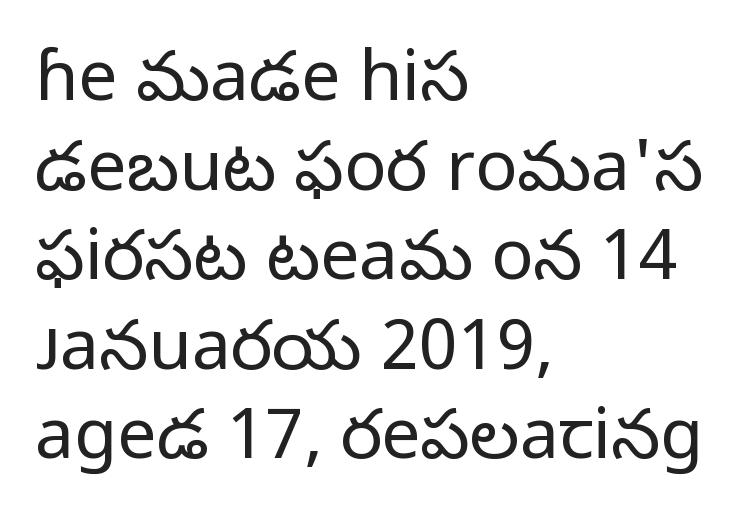
Q: Is the text bold? A: No.
Q: Is the text italic (slanted)? A: No, it is upright.
Q: Is the typeface a serif or a sans-serif typeface? A: Sans-serif.
Q: Is the text underlined? A: No.
Q: How is the paragraph aligned? A: Left-aligned.
Q: Is the spacing between letters normal or unusually wide? A: Normal.
Q: Is the spacing between lines tight, normal or loose? A: Normal.
Q: Width (condensed, normal, or wide)? A: Normal.
Q: Stroke contrast? A: Low.
Q: x-height? A: Medium.
Q: Monospaced? A: No.
